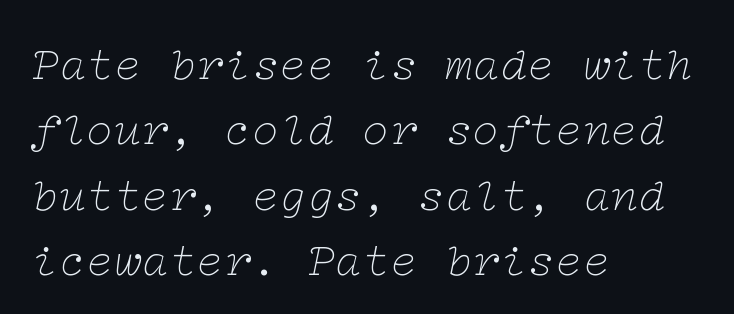
Q: Is the text bold? A: No.
Q: Is the text italic (slanted)? A: Yes, it leans right by about 12 degrees.
Q: Is the typeface a serif or a sans-serif typeface? A: Serif.
Q: Is the text underlined? A: No.
Q: How is the paragraph aligned? A: Left-aligned.
Q: Is the spacing between letters normal or unusually wide? A: Normal.
Q: Is the spacing between lines tight, normal or loose? A: Normal.
Q: Width (condensed, normal, or wide)? A: Wide.
Q: Stroke contrast? A: Low.
Q: x-height? A: Medium.
